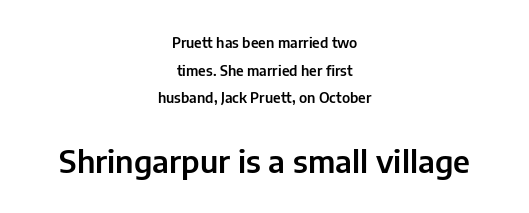
Q: Is the text italic (slanted)? A: No, it is upright.
Q: Is the typeface a serif or a sans-serif typeface? A: Sans-serif.
Q: Is the text underlined? A: No.
Q: How is the paragraph aligned? A: Centered.
Q: Is the spacing between letters normal or unusually wide? A: Normal.
Q: Is the spacing between lines tight, normal or loose? A: Loose.
Q: Which block of text is set in a larger size, the first (top) or the second (bottom)? A: The second (bottom) one.
Q: Width (condensed, normal, or wide)? A: Normal.
Q: Stroke contrast? A: Low.
Q: x-height? A: Medium.
Q: Monospaced? A: No.
